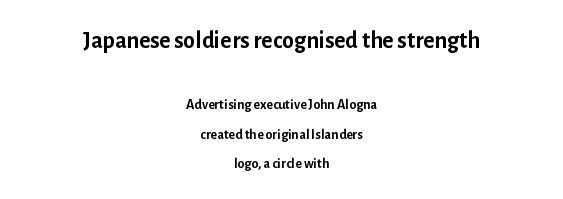
Q: Is the text bold? A: Yes.
Q: Is the text italic (slanted)? A: No, it is upright.
Q: Is the text underlined? A: No.
Q: How is the paragraph aligned? A: Centered.
Q: Is the spacing between letters normal or unusually wide? A: Normal.
Q: Is the spacing between lines tight, normal or loose? A: Loose.
Q: Which block of text is set in a larger size, the first (top) or the second (bottom)? A: The first (top) one.
